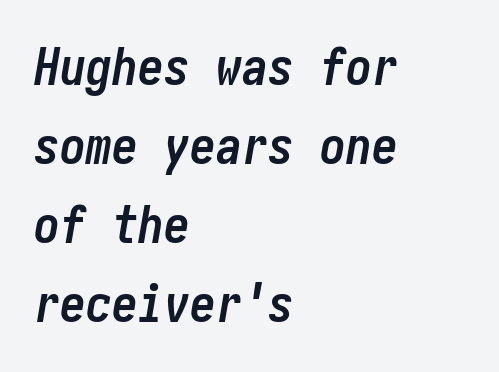
Q: Is the text bold? A: Yes.
Q: Is the text italic (slanted)? A: Yes, it leans right by about 10 degrees.
Q: Is the text underlined? A: No.
Q: How is the paragraph aligned? A: Left-aligned.
Q: Is the spacing between letters normal or unusually wide? A: Normal.
Q: Is the spacing between lines tight, normal or loose? A: Normal.
Q: Width (condensed, normal, or wide)? A: Condensed.
Q: Stroke contrast? A: Low.
Q: x-height? A: Medium.
